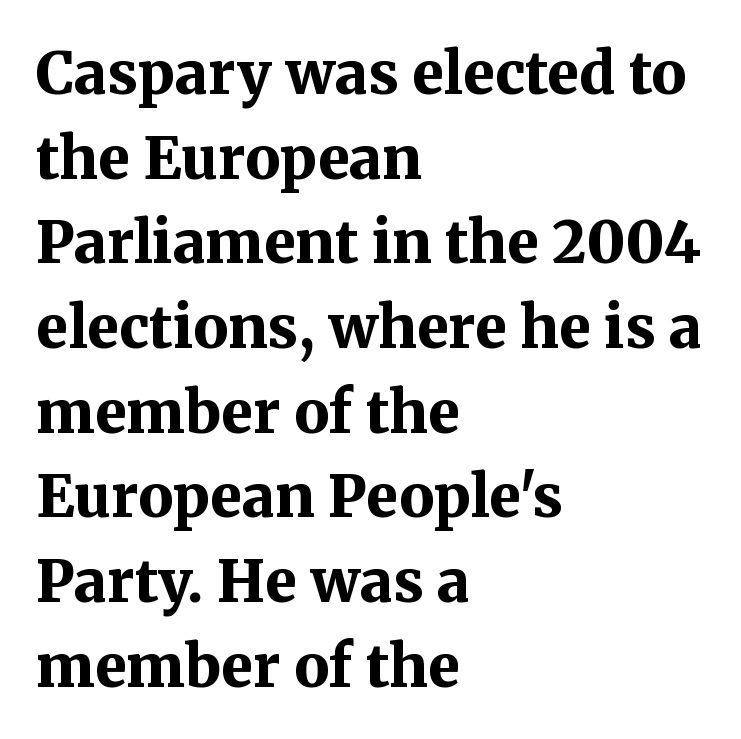
You could call the tracking neutral — neither tight nor loose. The letters stand upright; this is a roman face. Is the block centered? No — it sits flush against the left margin. Do the characters align in a grid? No, the font is proportional.
